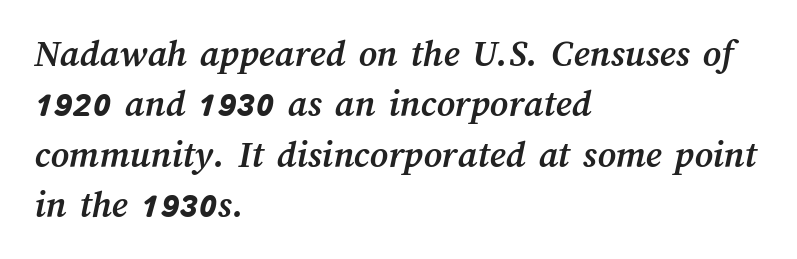
{"bold": "yes", "weight": "semibold", "width": "normal", "stroke_contrast": "medium", "x_height": "medium", "monospaced": "no", "underline": "no", "align": "left", "line_spacing": "normal", "line_spacing_ratio": 1.29, "letter_spacing": "normal", "letter_spacing_em": 0.0, "glyph_px": 39}
